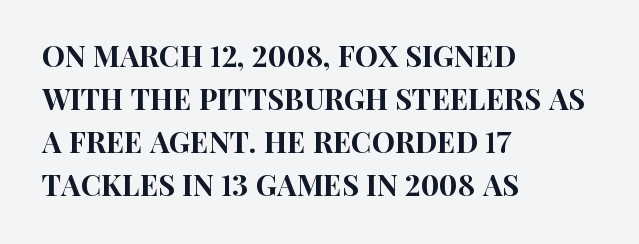
The image shows 29 px condensed sans-serif type, upright; set left-aligned, normal line spacing (1.48x), normal letter spacing, not underlined; high stroke contrast and a large x-height.
